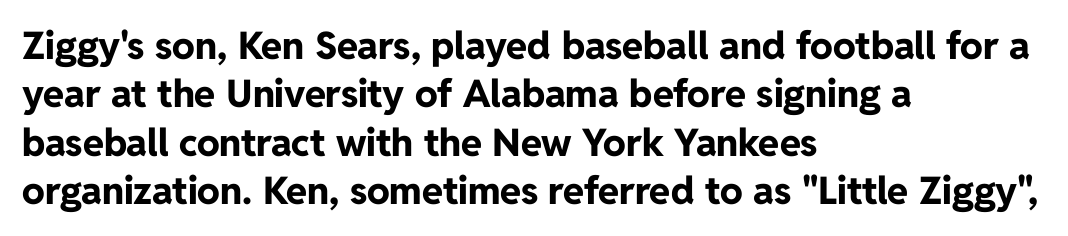
Q: Is the text bold? A: Yes.
Q: Is the text italic (slanted)? A: No, it is upright.
Q: Is the typeface a serif or a sans-serif typeface? A: Sans-serif.
Q: Is the text underlined? A: No.
Q: How is the paragraph aligned? A: Left-aligned.
Q: Is the spacing between letters normal or unusually wide? A: Normal.
Q: Is the spacing between lines tight, normal or loose? A: Normal.
Q: Width (condensed, normal, or wide)? A: Normal.
Q: Stroke contrast? A: Low.
Q: x-height? A: Medium.
Q: Monospaced? A: No.
